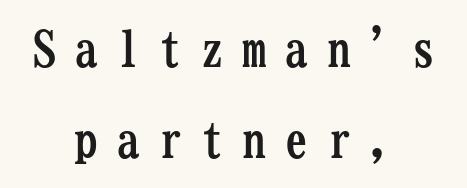
Looks like terminal output: every glyph gets an equal slot. The lettering stays uniformly vertical, giving the passage a roman look. One-word summary of the alignment: center. The designer went with a serif here, giving each stem small feet. The rendering uses a bold face; every stroke is thick and dark. Clear beneath every line of the passage.
